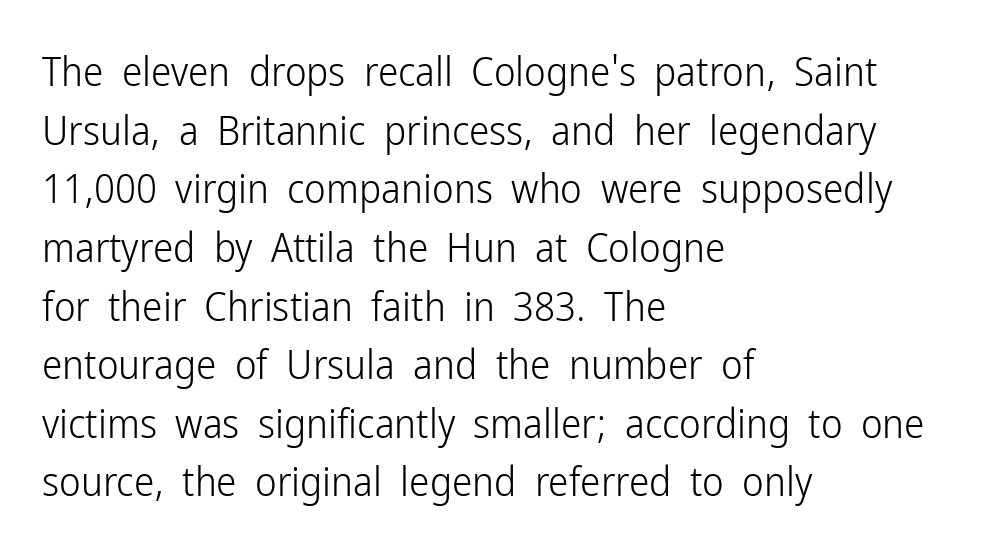
The image shows 41 px light, condensed sans-serif type, upright; set left-aligned, normal line spacing (1.43x), normal letter spacing, not underlined; low stroke contrast and a medium x-height.
